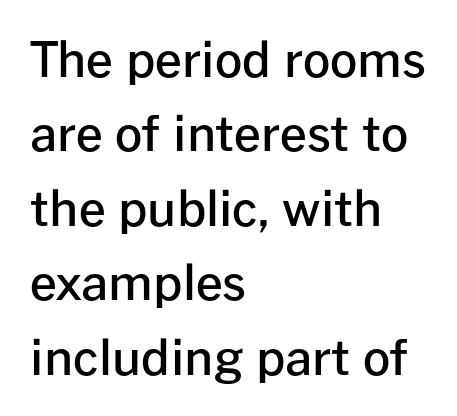
{"serif": "no", "italic": "no", "bold": "semi", "weight": "semibold", "width": "normal", "stroke_contrast": "low", "x_height": "medium", "monospaced": "no", "underline": "no", "align": "left", "line_spacing": "normal", "line_spacing_ratio": 1.55, "letter_spacing": "normal", "letter_spacing_em": 0.0, "glyph_px": 48}
